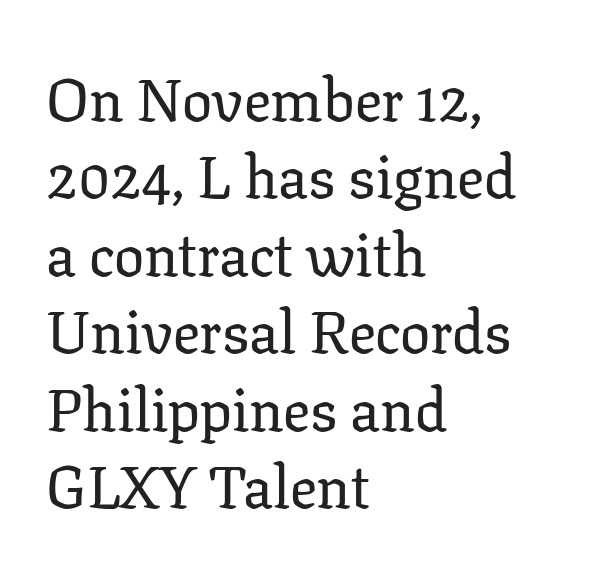
{"serif": "yes", "italic": "no", "width": "normal", "stroke_contrast": "low", "x_height": "medium", "monospaced": "no", "underline": "no", "align": "left", "line_spacing": "normal", "line_spacing_ratio": 1.29, "letter_spacing": "normal", "letter_spacing_em": 0.0, "glyph_px": 60}
